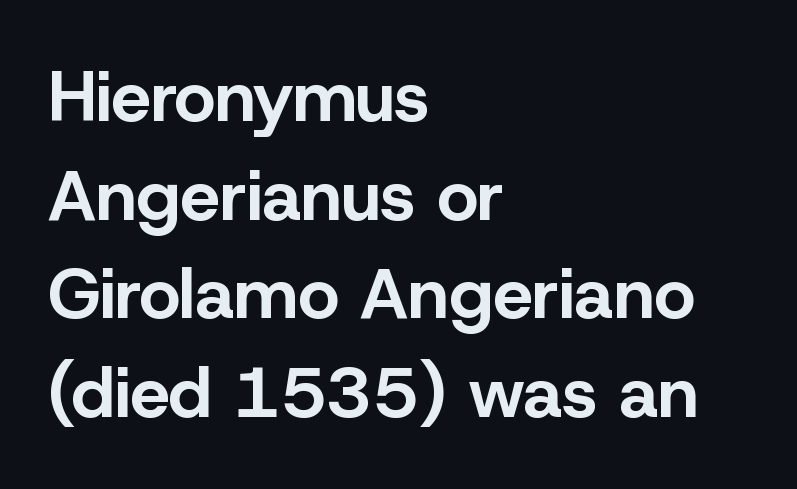
The image shows 71 px bold sans-serif type, upright; set left-aligned, normal line spacing (1.39x), normal letter spacing, not underlined; low stroke contrast and a medium x-height.
